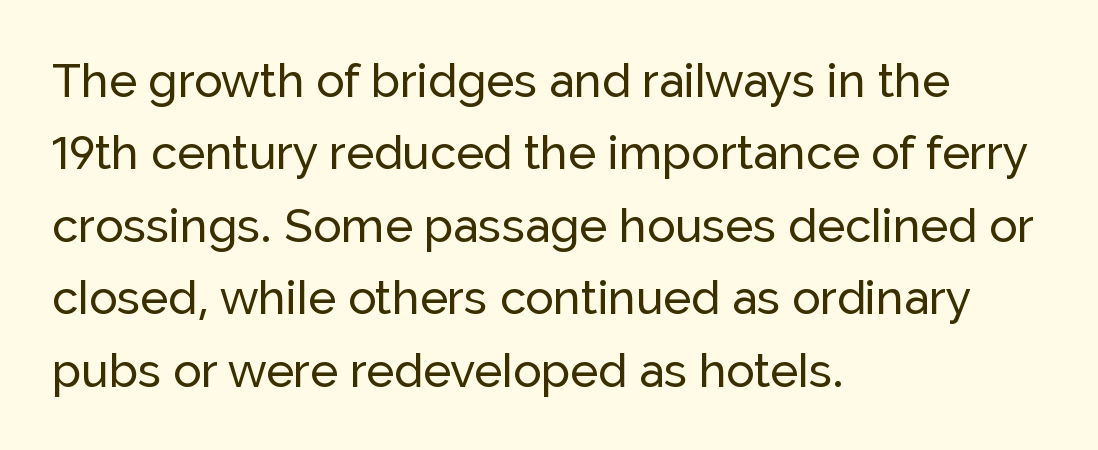
Q: Is the text italic (slanted)? A: No, it is upright.
Q: Is the typeface a serif or a sans-serif typeface? A: Sans-serif.
Q: Is the text underlined? A: No.
Q: How is the paragraph aligned? A: Left-aligned.
Q: Is the spacing between letters normal or unusually wide? A: Normal.
Q: Is the spacing between lines tight, normal or loose? A: Normal.
Q: Width (condensed, normal, or wide)? A: Normal.
Q: Stroke contrast? A: Low.
Q: x-height? A: Medium.
Q: Monospaced? A: No.
